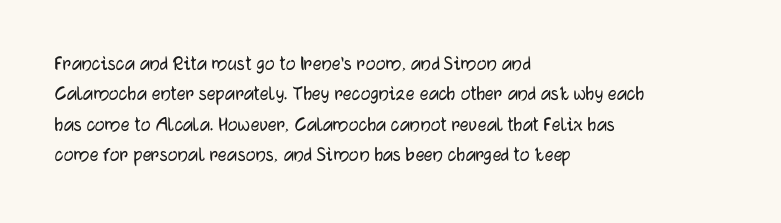
{"italic": "no", "underline": "no", "align": "left", "line_spacing": "normal", "line_spacing_ratio": 1.38, "letter_spacing": "normal", "letter_spacing_em": 0.0, "glyph_px": 22}
